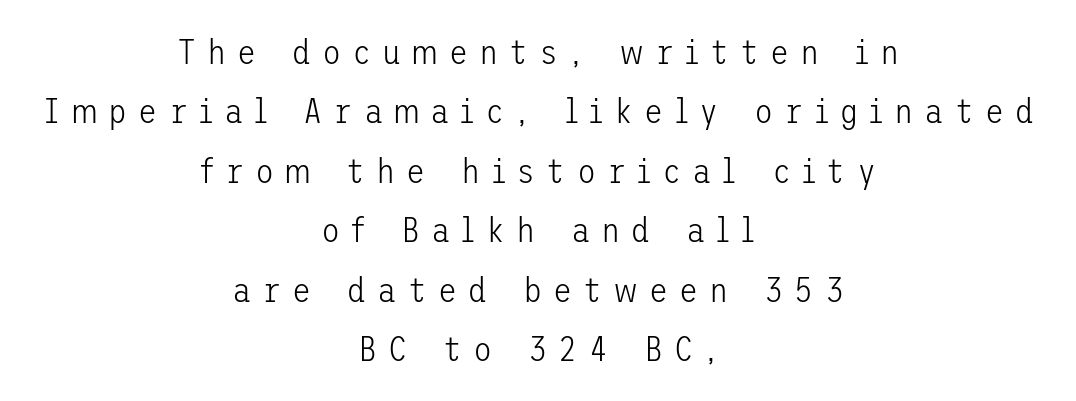
The image shows 35 px light sans-serif type, upright; set centered, normal line spacing (1.7x), unusually wide letter spacing (+0.31 em), not underlined; low stroke contrast and a medium x-height.
